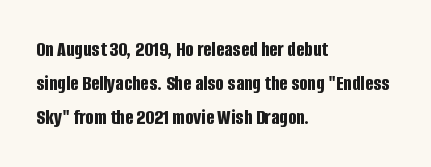
Q: Is the text bold? A: Yes.
Q: Is the text italic (slanted)? A: No, it is upright.
Q: Is the text underlined? A: No.
Q: How is the paragraph aligned? A: Left-aligned.
Q: Is the spacing between letters normal or unusually wide? A: Normal.
Q: Is the spacing between lines tight, normal or loose? A: Normal.
